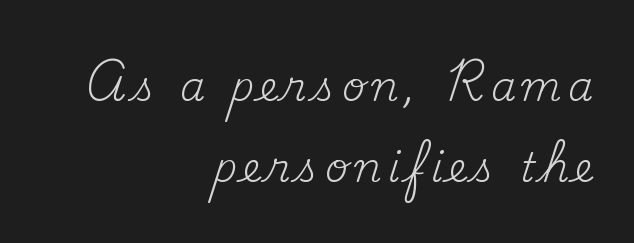
The image shows 40 px regular-weight serif type; set right-aligned, loose line spacing (2.02x), not underlined; medium stroke contrast and a small x-height.
